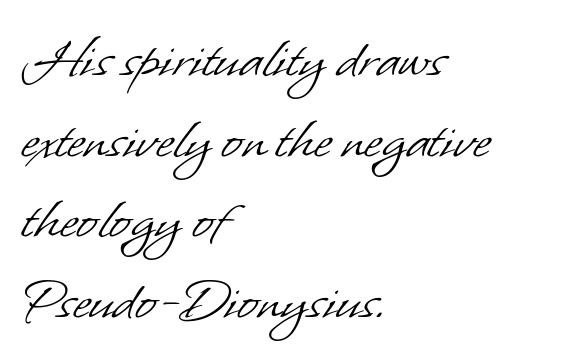
Q: Is the text bold? A: No.
Q: Is the typeface a serif or a sans-serif typeface? A: Sans-serif.
Q: Is the text underlined? A: No.
Q: How is the paragraph aligned? A: Left-aligned.
Q: Is the spacing between letters normal or unusually wide? A: Normal.
Q: Is the spacing between lines tight, normal or loose? A: Normal.
Q: Width (condensed, normal, or wide)? A: Normal.
Q: Stroke contrast? A: Low.
Q: x-height? A: Small.
Q: Monospaced? A: No.
